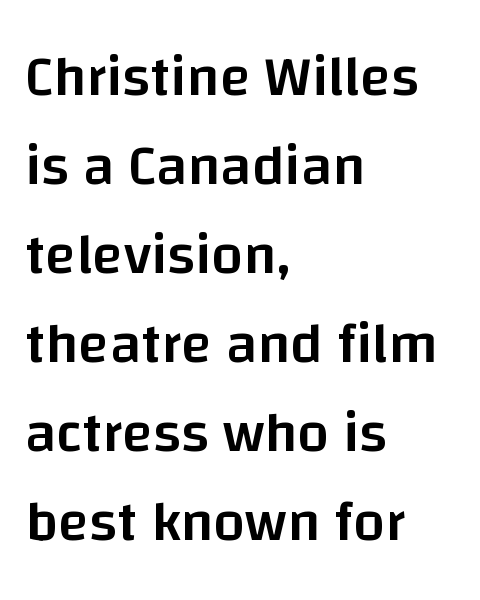
{"serif": "no", "italic": "no", "bold": "semi", "weight": "semibold", "width": "normal", "stroke_contrast": "low", "x_height": "large", "monospaced": "no", "underline": "no", "align": "left", "line_spacing": "normal", "line_spacing_ratio": 1.56, "letter_spacing": "normal", "letter_spacing_em": 0.0, "glyph_px": 57}
